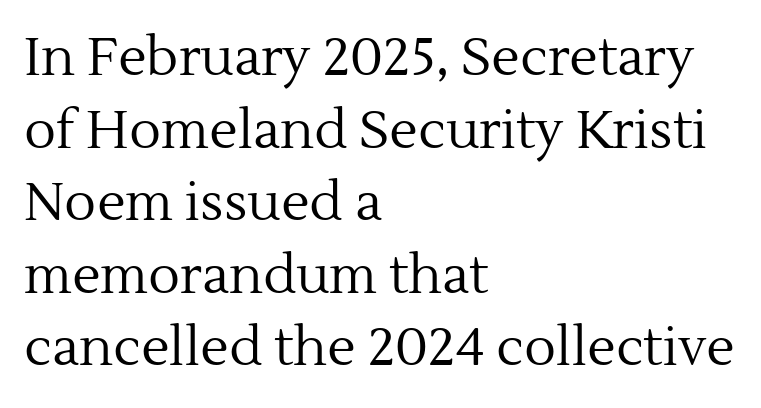
This is the regular roman posture of the typeface. Honestly, the row spacing looks completely unremarkable. The paragraph shown leans on its left margin. Spacing verdict: proportional, widths tailored to each character. The foot of each line stays bare and open. This is not heavy type; no bold has been used.
